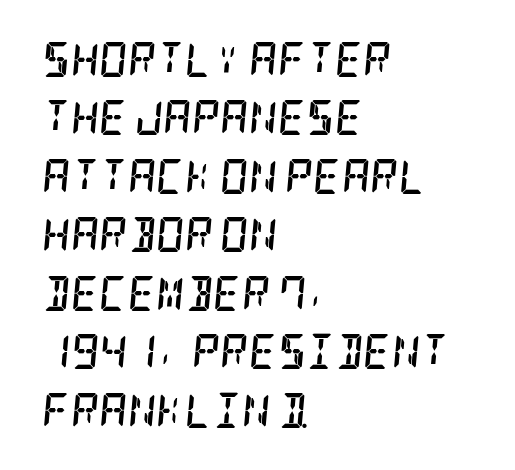
What weight is shown? A full bold with thick strokes. Check the space under the baseline: it is left empty. Successive baselines arrive at the customary interval. Tracking here is standard; glyphs follow each other at the usual distance. The text was rendered using a seriffed face with decorative stroke endings.
